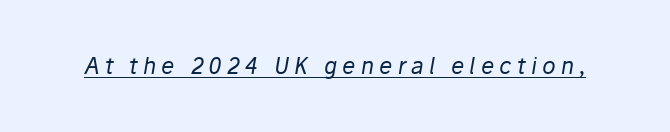
The image shows 22 px text type, italic (leaning right); set unusually wide letter spacing (+0.24 em), underlined.
